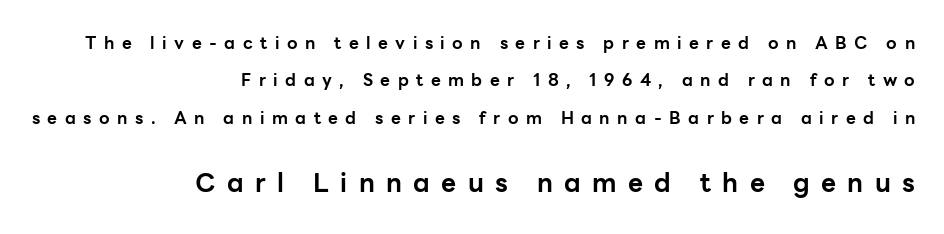
Q: Is the text bold? A: Yes.
Q: Is the text italic (slanted)? A: No, it is upright.
Q: Is the text underlined? A: No.
Q: How is the paragraph aligned? A: Right-aligned.
Q: Is the spacing between letters normal or unusually wide? A: Unusually wide.
Q: Is the spacing between lines tight, normal or loose? A: Loose.
Q: Which block of text is set in a larger size, the first (top) or the second (bottom)? A: The second (bottom) one.
